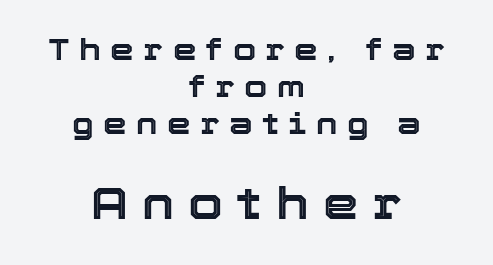
{"italic": "no", "width": "normal", "x_height": "medium", "monospaced": "no", "underline": "no", "align": "center", "line_spacing_ratio": 1.24, "letter_spacing": "wide", "letter_spacing_em": 0.31, "larger_block": "second", "size_ratio": 1.5, "glyph_px": 45}
